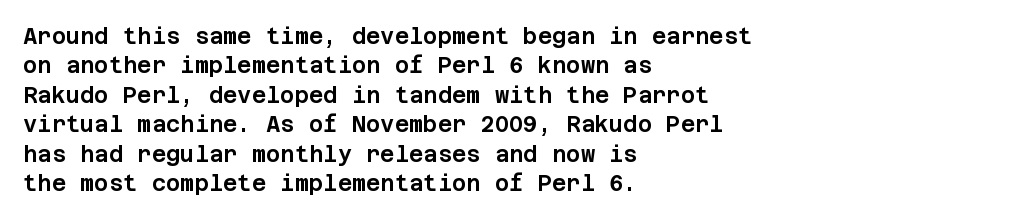
Q: Is the text italic (slanted)? A: No, it is upright.
Q: Is the text underlined? A: No.
Q: How is the paragraph aligned? A: Left-aligned.
Q: Is the spacing between letters normal or unusually wide? A: Normal.
Q: Is the spacing between lines tight, normal or loose? A: Normal.
